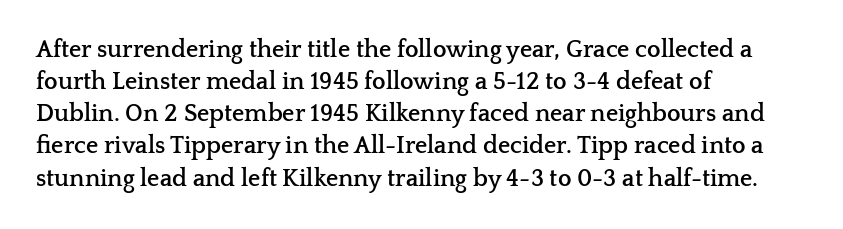
Q: Is the text bold? A: Yes.
Q: Is the text italic (slanted)? A: No, it is upright.
Q: Is the text underlined? A: No.
Q: How is the paragraph aligned? A: Left-aligned.
Q: Is the spacing between letters normal or unusually wide? A: Normal.
Q: Is the spacing between lines tight, normal or loose? A: Normal.
